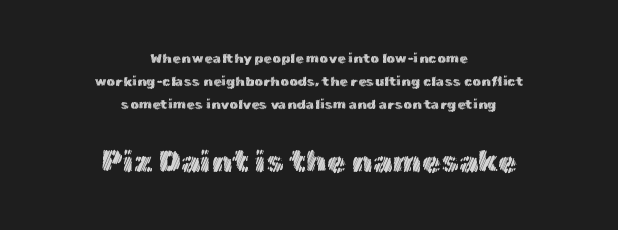
{"italic": "no", "width": "normal", "x_height": "medium", "monospaced": "no", "underline": "no", "align": "center", "line_spacing": "normal", "line_spacing_ratio": 1.65, "letter_spacing": "normal", "letter_spacing_em": 0.0, "larger_block": "second", "size_ratio": 2.21, "glyph_px": 31}
